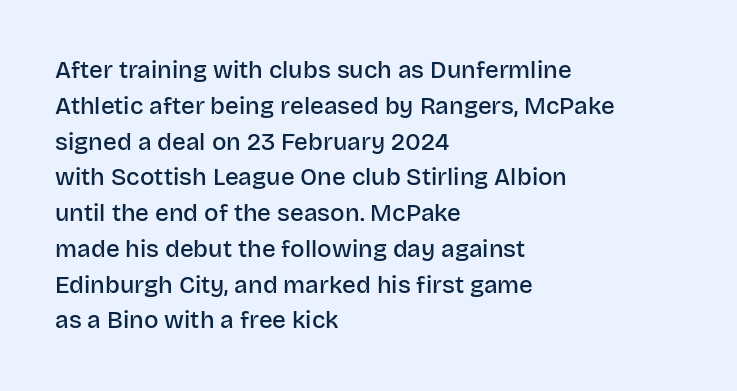
{"italic": "no", "bold": "semi", "underline": "no", "align": "left", "line_spacing": "normal", "line_spacing_ratio": 1.49, "letter_spacing": "normal", "letter_spacing_em": 0.0, "glyph_px": 24}
